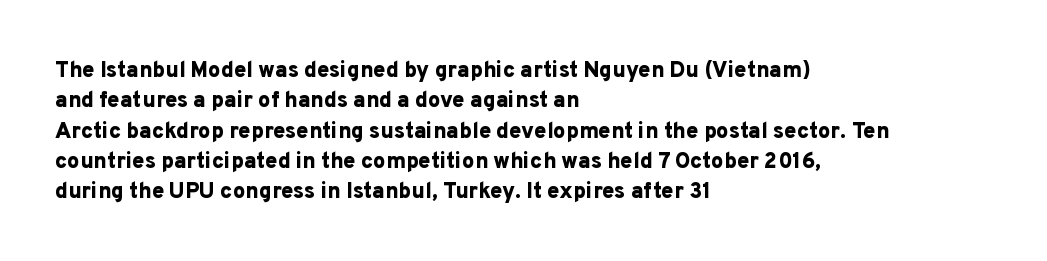
{"italic": "no", "bold": "yes", "underline": "no", "align": "left", "line_spacing": "normal", "line_spacing_ratio": 1.38, "letter_spacing": "normal", "letter_spacing_em": 0.0, "glyph_px": 22}
